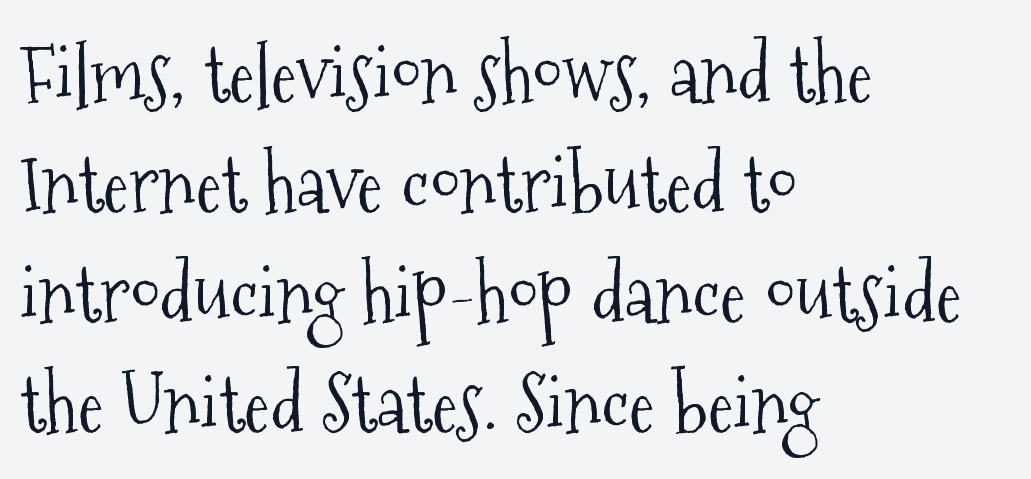
The image shows 78 px light, condensed serif type, upright; set left-aligned, normal line spacing (1.41x), normal letter spacing, not underlined; medium stroke contrast and a medium x-height.
